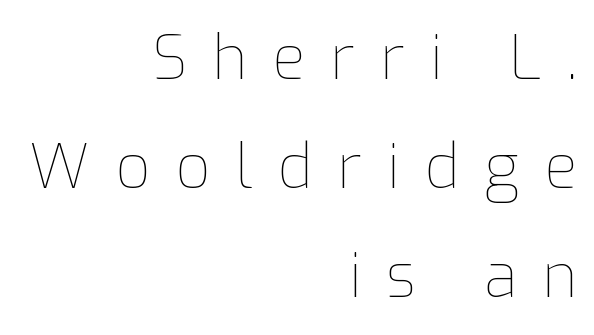
{"italic": "no", "bold": "no", "weight": "thin", "width": "normal", "stroke_contrast": "low", "x_height": "medium", "monospaced": "no", "underline": "no", "align": "right", "line_spacing_ratio": 1.79, "letter_spacing": "wide", "letter_spacing_em": 0.41, "glyph_px": 61}
